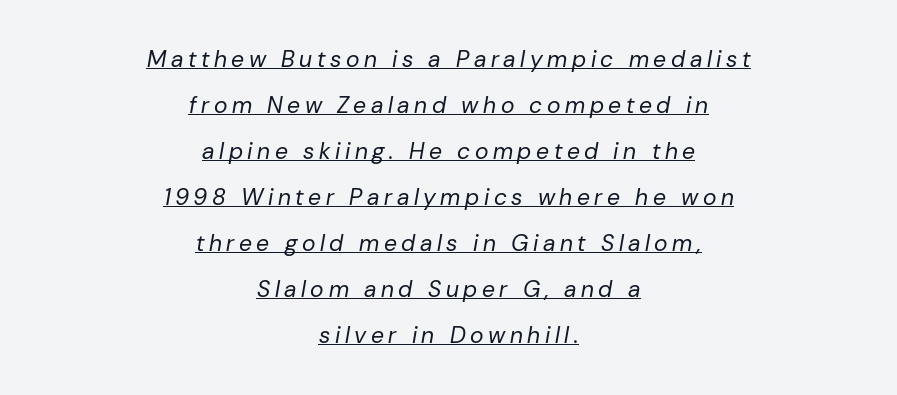
The passage shown is not bold in any degree. The horizontal fit of the characters is loose and conspicuously gappy. Underlined type. Vertically, the passage feels expansive, rows floating well apart.
